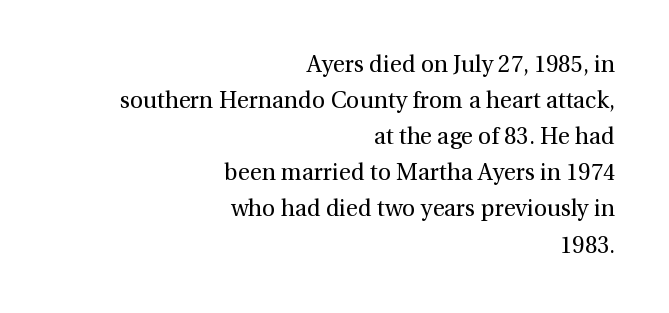
The image shows 23 px text type, upright; set right-aligned, normal line spacing (1.57x), normal letter spacing, not underlined.
